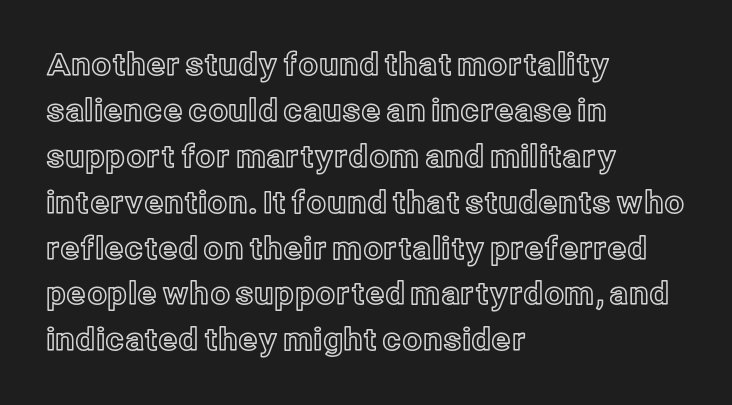
Each letter keeps its own natural width here, so spacing adapts to shape. Inter-character spacing is left at the font's built-in metrics. Posture: vertical. The baseline area is clear. The paragraph shown leans on its left margin. Whoever set this chose a conventional vertical rhythm.
